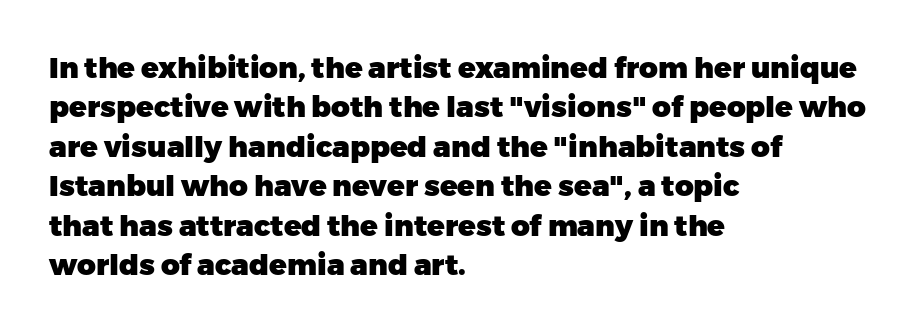
Q: Is the text bold? A: Yes.
Q: Is the text italic (slanted)? A: No, it is upright.
Q: Is the typeface a serif or a sans-serif typeface? A: Sans-serif.
Q: Is the text underlined? A: No.
Q: How is the paragraph aligned? A: Left-aligned.
Q: Is the spacing between letters normal or unusually wide? A: Normal.
Q: Is the spacing between lines tight, normal or loose? A: Normal.
Q: Width (condensed, normal, or wide)? A: Normal.
Q: Stroke contrast? A: Low.
Q: x-height? A: Medium.
Q: Monospaced? A: No.
